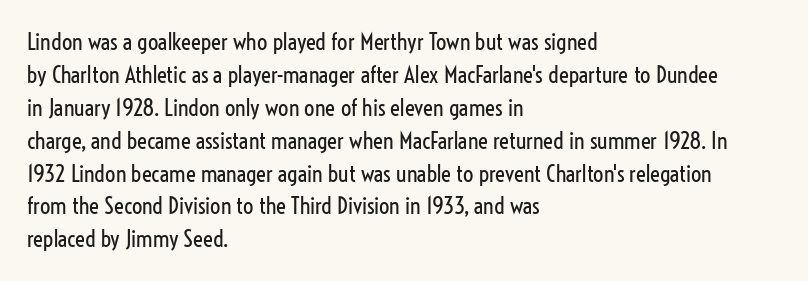
Honestly, the row spacing looks completely unremarkable. Caption: face not bold, strokes unweighted. Posture: vertical. This rendering features lettering with no underline. The setting favours the left margin, as ordinary paragraphs usually do.
